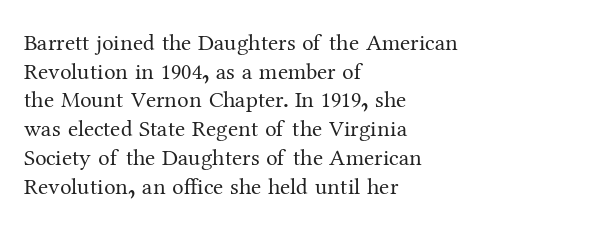
The lines sit at an ordinary, default distance from one another. The text block is weighted toward the left margin, trailing off unevenly rightward. Tracking value appears to be zero — textbook default spacing. Has an underline been added? It has not. Stroke mass is kept to a normal reading level or below.
